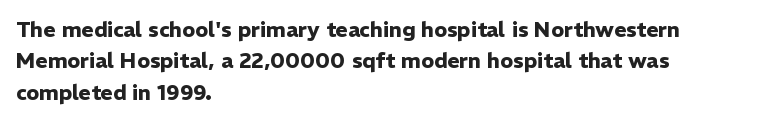
Q: Is the text bold? A: Yes.
Q: Is the text italic (slanted)? A: No, it is upright.
Q: Is the text underlined? A: No.
Q: How is the paragraph aligned? A: Left-aligned.
Q: Is the spacing between letters normal or unusually wide? A: Normal.
Q: Is the spacing between lines tight, normal or loose? A: Normal.
